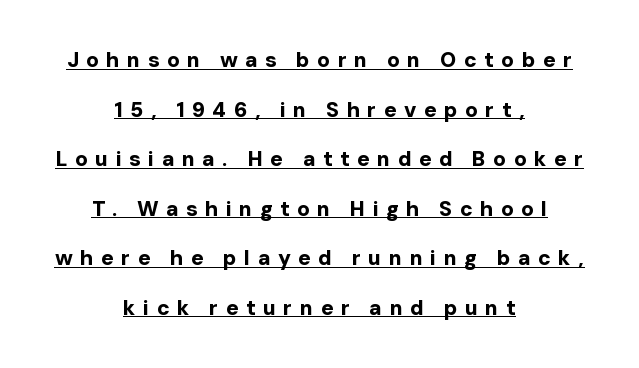
{"italic": "no", "bold": "yes", "underline": "yes", "align": "center", "line_spacing": "loose", "line_spacing_ratio": 2.36, "letter_spacing": "wide", "letter_spacing_em": 0.35, "glyph_px": 21}
